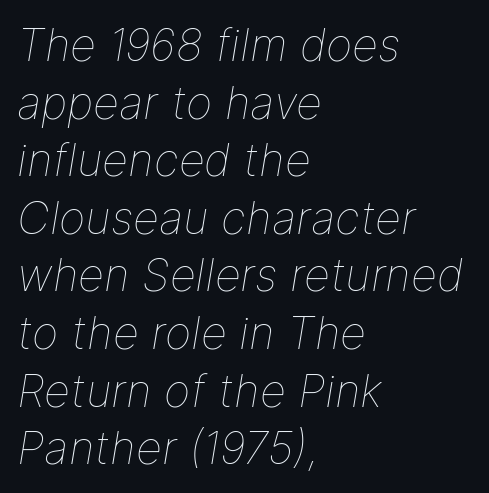
Think of a printed novel: that variable character pitch is what you see here. Beneath every word, the page is bare. Interline gaps are of average width in this sample. Characters are canted at an angle relative to the baseline's perpendicular. Weight class: somewhere from thin through regular. The lines are quadded left.
